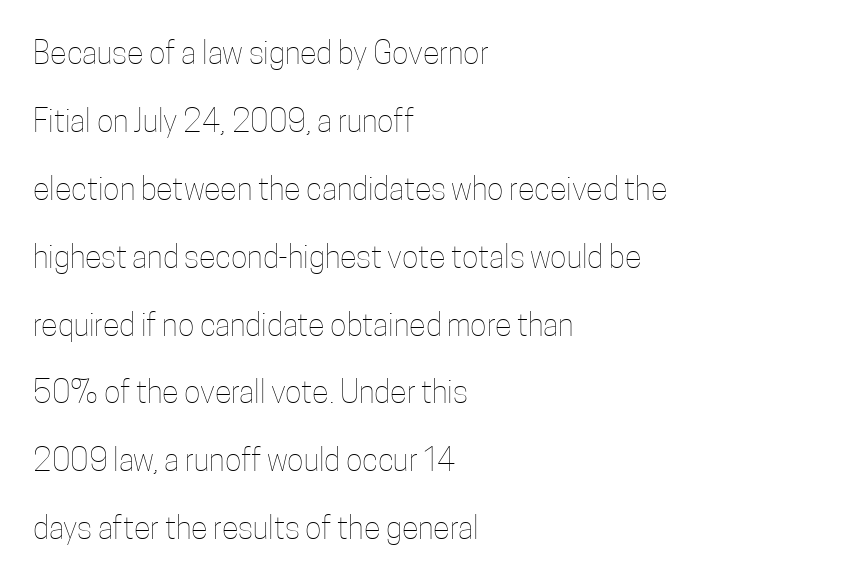
Where is the straight margin? On the left. One glance says open: line gaps are wider than usual. Glance below the letters and you will spot only blank space. Compared with a typical body face, this is equally light or lighter still. Unlike italic type, these characters show no tilt at all. Varying glyph widths throughout — classic text-font behaviour.
